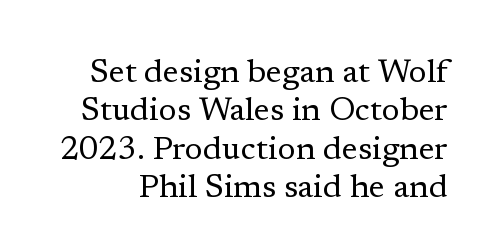
{"serif": "yes", "italic": "no", "bold": "no", "weight": "regular", "width": "normal", "stroke_contrast": "low", "x_height": "medium", "monospaced": "no", "underline": "no", "line_spacing_ratio": 1.16, "letter_spacing": "normal", "letter_spacing_em": 0.0, "glyph_px": 33}
